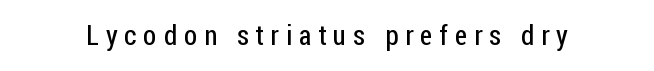
The image shows 28 px regular-weight, condensed sans-serif type, upright; set unusually wide letter spacing (+0.25 em), not underlined; low stroke contrast and a medium x-height.
